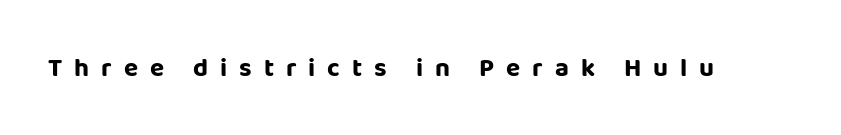
{"italic": "no", "bold": "yes", "underline": "no", "letter_spacing": "wide", "letter_spacing_em": 0.46, "glyph_px": 26}
